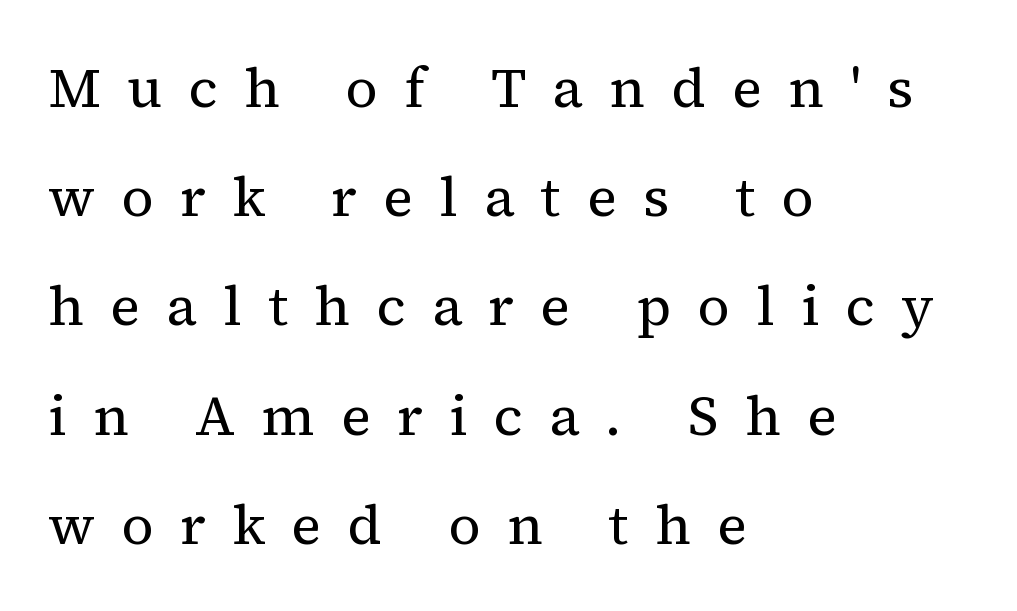
Beneath every word, the page is bare. Little horizontal feet cap the strokes, marking this as serif type. Each line starts at the same left margin while the right side varies. Is the type heavy? It reads as light-to-regular instead.
